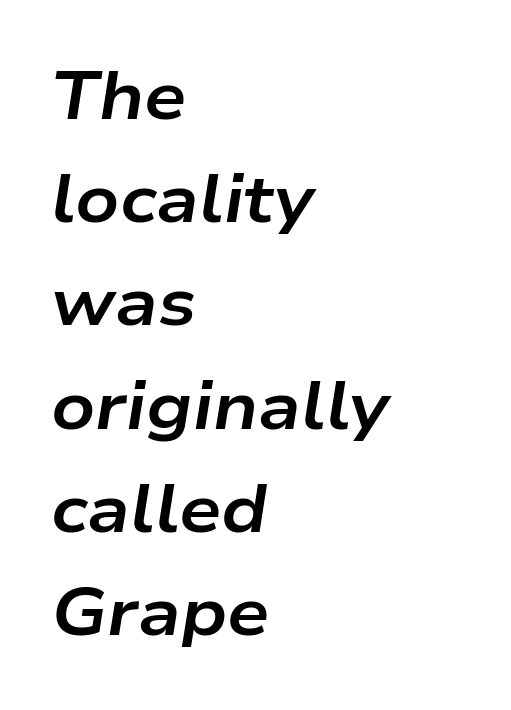
The image shows 67 px bold, wide type, italic (leaning right); set left-aligned, normal line spacing (1.54x), normal letter spacing, not underlined; low stroke contrast and a medium x-height.
